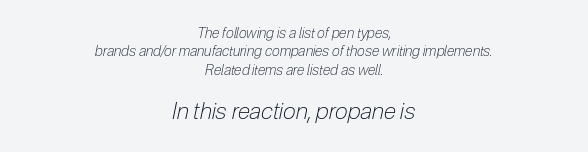
Block two is the big one; block one sits smaller above it. Here the glyphs are tracked normally, forming tight word shapes. Students, observe: this is what conventionally led text looks like. No chunkiness to these letters — they're not bold. Horizontally, the lines are justified to the midpoint only.
